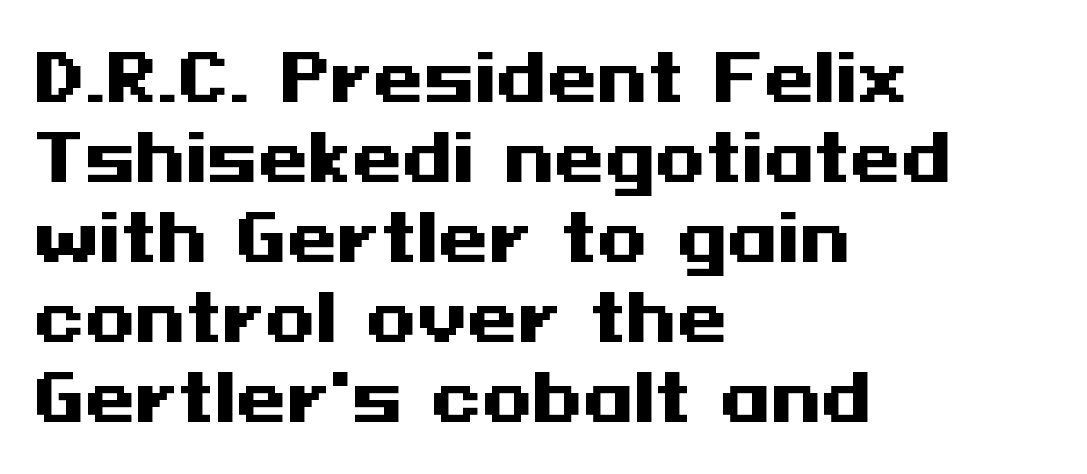
Q: Is the text bold? A: Yes.
Q: Is the text italic (slanted)? A: No, it is upright.
Q: Is the typeface a serif or a sans-serif typeface? A: Sans-serif.
Q: Is the text underlined? A: No.
Q: How is the paragraph aligned? A: Left-aligned.
Q: Is the spacing between letters normal or unusually wide? A: Normal.
Q: Width (condensed, normal, or wide)? A: Wide.
Q: Stroke contrast? A: Medium.
Q: x-height? A: Medium.
